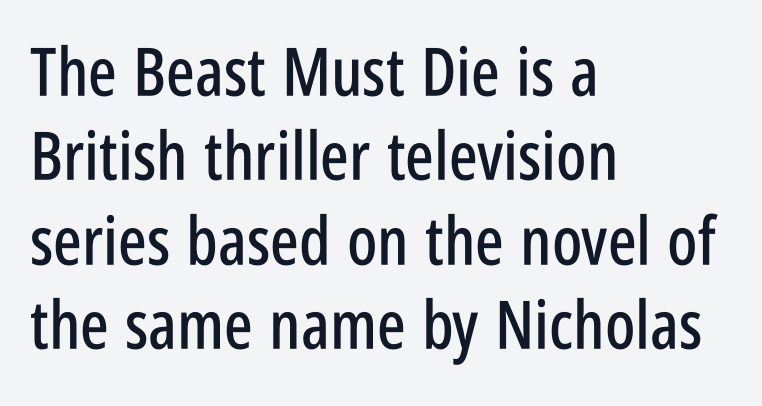
The image shows 67 px condensed sans-serif type, upright; set left-aligned, normal line spacing (1.26x), normal letter spacing, not underlined; low stroke contrast and a large x-height.
